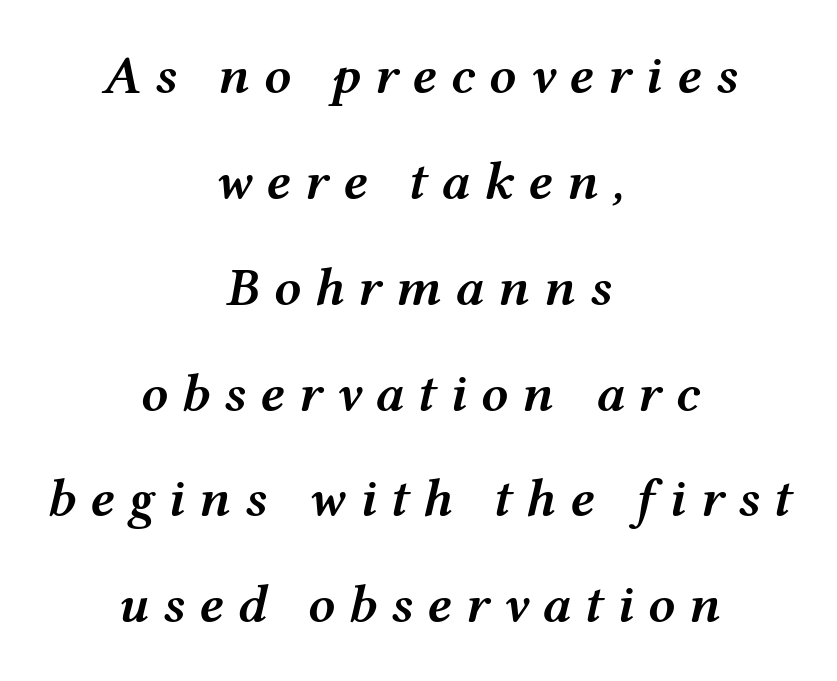
{"italic": "yes", "lean": "right", "slant_degrees": 12, "bold": "semi", "weight": "semibold", "width": "wide", "stroke_contrast": "medium", "x_height": "medium", "monospaced": "no", "underline": "no", "align": "center", "line_spacing": "loose", "line_spacing_ratio": 1.96, "letter_spacing": "wide", "letter_spacing_em": 0.25, "glyph_px": 54}
